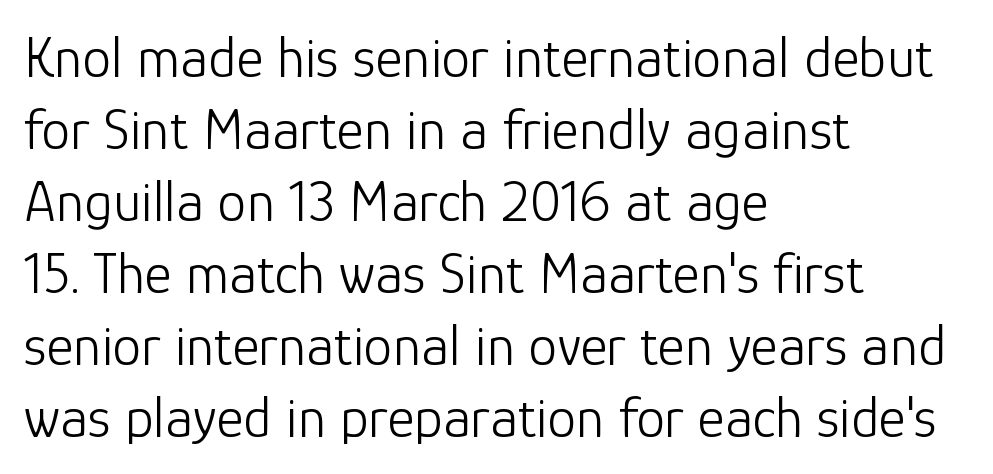
{"serif": "no", "italic": "no", "bold": "no", "weight": "light", "width": "normal", "stroke_contrast": "low", "x_height": "medium", "monospaced": "no", "underline": "no", "align": "left", "line_spacing_ratio": 1.24, "letter_spacing": "normal", "letter_spacing_em": 0.0, "glyph_px": 58}
